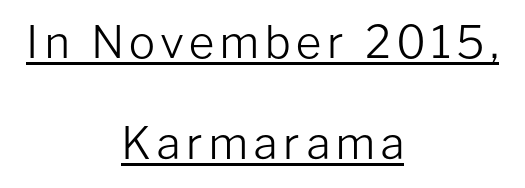
{"serif": "no", "italic": "no", "bold": "no", "weight": "light", "width": "normal", "stroke_contrast": "low", "x_height": "medium", "monospaced": "no", "underline": "yes", "align": "center", "line_spacing": "loose", "line_spacing_ratio": 2.3, "glyph_px": 44}
